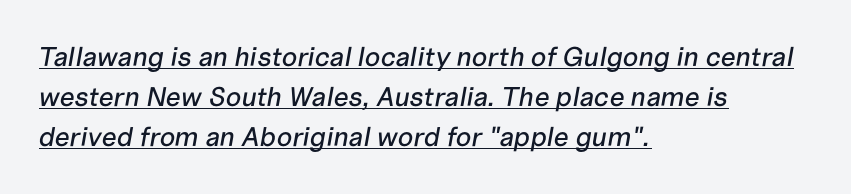
The image shows 27 px text type, italic (leaning right); set left-aligned, normal line spacing (1.49x), normal letter spacing, underlined.
